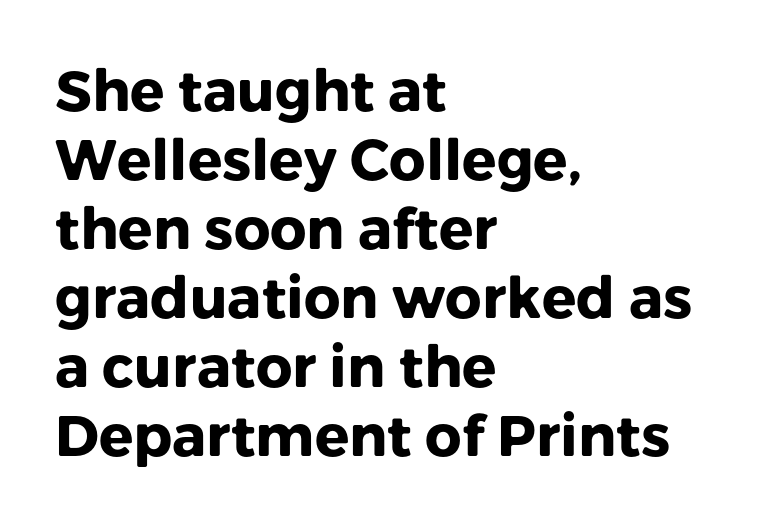
Note the varied advance widths — an 'i' is clearly narrower than an 'm'. In terms of letterspacing, this is plain default setting. Rule under the text: the space is simply empty. Heft: maximum for text — a bold. It's the straight-up-and-down kind of type. The typeface chosen for these lines omits serifs.
